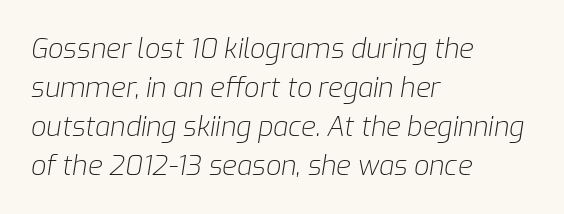
Which margin do the lines hug? The left one — the right edge is uneven. In terms of letterspacing, this is plain default setting. A typesetter would call this leading conventional body-copy spacing. If you drew a line through each stem, it would be angled. Summary of weight: not heavy and not bold. Type without underlining.
